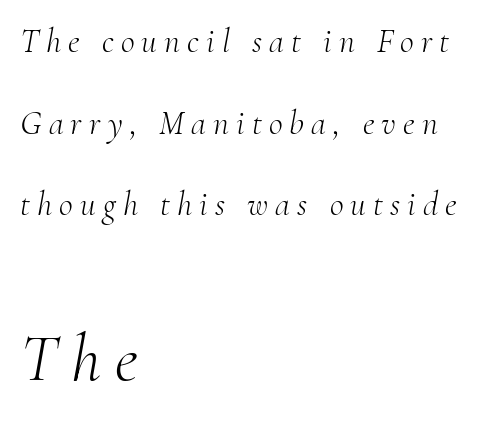
The rendering inserts visible extra space after every character. Is the stroke heavy? The answer is a plain regular-or-lighter. Notice how the passage keeps a crisp vertical edge on the left only. Vertically, the passage feels expansive, rows floating well apart. You could not count columns in this text — the font is proportionally spaced.
